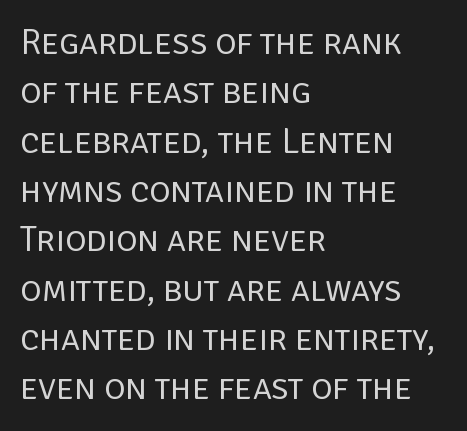
{"serif": "no", "italic": "no", "bold": "no", "weight": "regular", "width": "normal", "stroke_contrast": "low", "x_height": "large", "monospaced": "no", "underline": "no", "align": "left", "line_spacing": "normal", "line_spacing_ratio": 1.37, "letter_spacing": "normal", "letter_spacing_em": 0.0, "glyph_px": 36}
